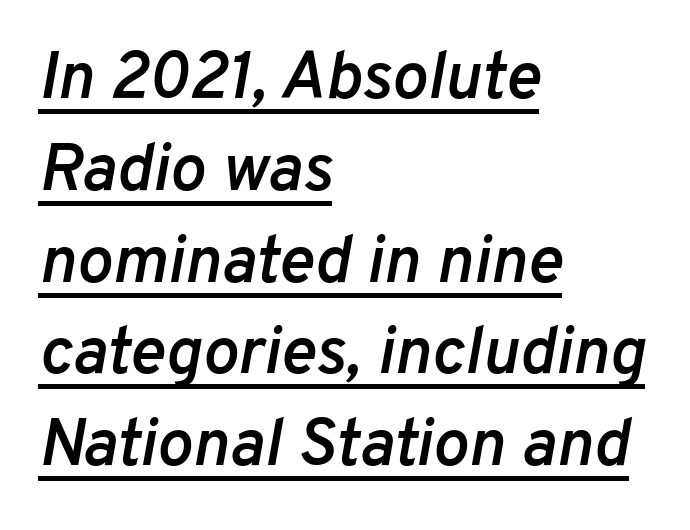
The rendering keeps characters at their native spacing. The passage shown leans; its letterforms are oblique. This is moderately heavy type, rendered in semibold. Beneath each row of characters lies a ruled line.
